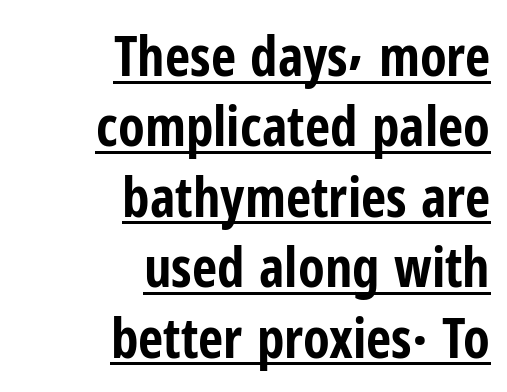
The font's upright variant was chosen for this text. Words appear dense and cohesive because spacing is normal. The specimen includes a rule beneath the text block's lines. Where is the straight margin? On the right. I'd call this a sans setting — the letters go barefoot. The space between consecutive lines is moderate.
